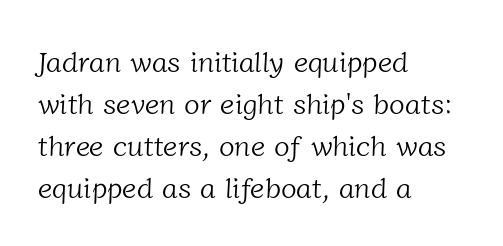
{"serif": "yes", "bold": "no", "weight": "light", "width": "normal", "stroke_contrast": "low", "x_height": "medium", "monospaced": "no", "underline": "no", "align": "left", "line_spacing": "normal", "line_spacing_ratio": 1.45, "letter_spacing": "normal", "letter_spacing_em": 0.0, "glyph_px": 29}
